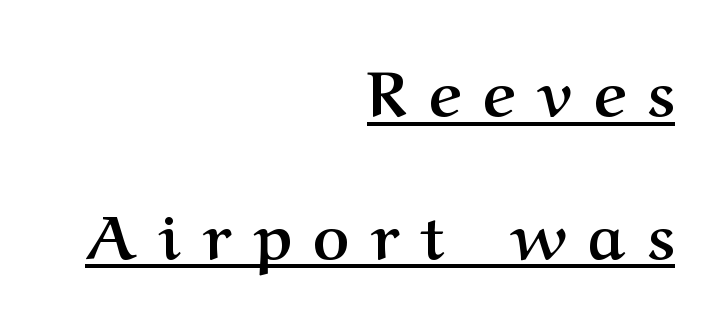
You could fit nearly another row in the gap between these rows. Letterform terminals end in serifs throughout the passage. These lines are rendered in a variable-pitch font. Upright lettering throughout. The face used here has the dense, thick strokes of a bold.
